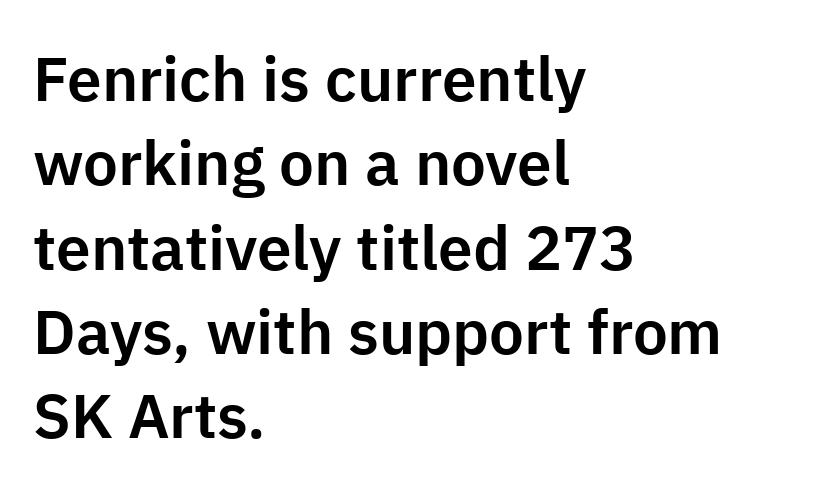
{"serif": "no", "italic": "no", "width": "normal", "stroke_contrast": "low", "x_height": "medium", "monospaced": "no", "underline": "no", "align": "left", "line_spacing": "normal", "line_spacing_ratio": 1.36, "letter_spacing": "normal", "letter_spacing_em": 0.0, "glyph_px": 62}
